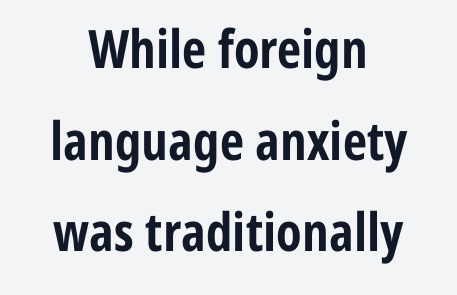
{"serif": "no", "italic": "no", "bold": "yes", "weight": "bold", "width": "condensed", "stroke_contrast": "low", "x_height": "medium", "monospaced": "no", "underline": "no", "align": "center", "line_spacing_ratio": 1.73, "letter_spacing": "normal", "letter_spacing_em": 0.0, "glyph_px": 53}
